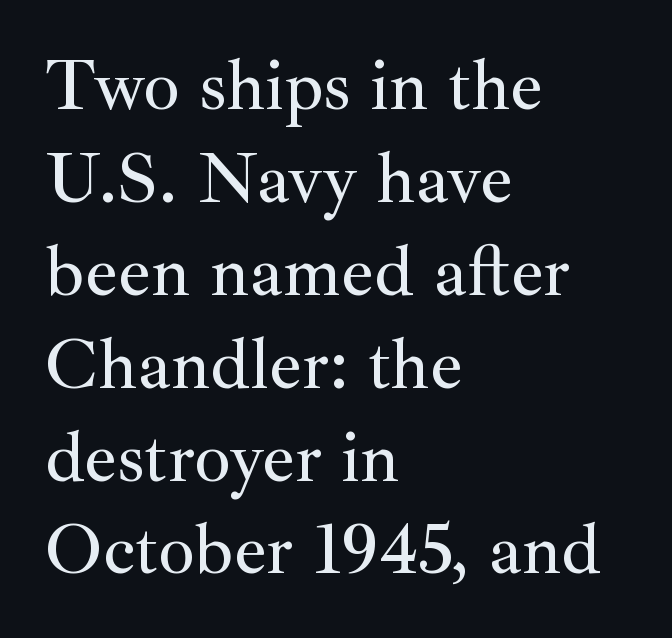
Is this a fixed-width face? No — the glyphs have proportional, varying widths. The text was rendered using a seriffed face with decorative stroke endings. Horizontally, the lines are justified to the leading edge only. The letters stand upright; this is a roman face. The rendering uses a moderate line-height, typical for paragraphs.
